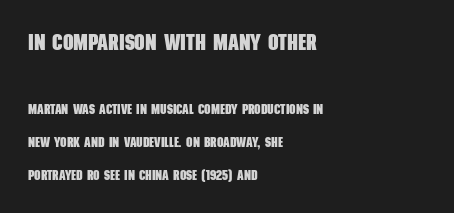
{"bold": "yes", "underline": "no", "align": "left", "line_spacing": "loose", "line_spacing_ratio": 2.35, "letter_spacing": "normal", "letter_spacing_em": 0.0, "larger_block": "first", "size_ratio": 1.64, "glyph_px": 23}
